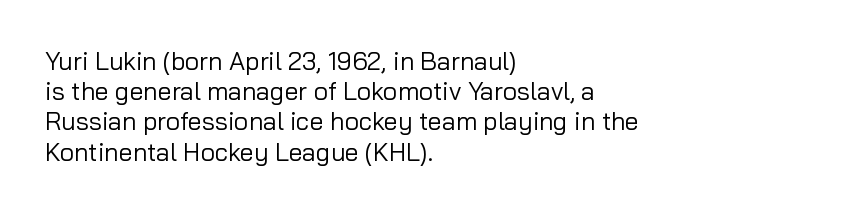
The image shows 25 px text type, upright; set left-aligned, line spacing 1.21x, normal letter spacing, not underlined.
